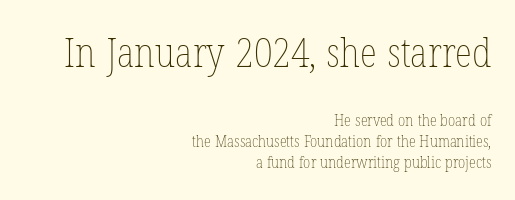
{"italic": "no", "bold": "no", "weight": "thin", "width": "condensed", "stroke_contrast": "low", "x_height": "medium", "monospaced": "no", "underline": "no", "align": "right", "line_spacing": "normal", "line_spacing_ratio": 1.3, "letter_spacing": "normal", "letter_spacing_em": 0.0, "larger_block": "first", "size_ratio": 2.5, "glyph_px": 40}
